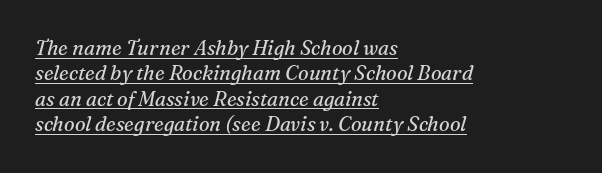
Q: Is the text bold? A: No.
Q: Is the text italic (slanted)? A: Yes, it leans right by about 16 degrees.
Q: Is the text underlined? A: Yes.
Q: How is the paragraph aligned? A: Left-aligned.
Q: Is the spacing between letters normal or unusually wide? A: Normal.
Q: Is the spacing between lines tight, normal or loose? A: Normal.
